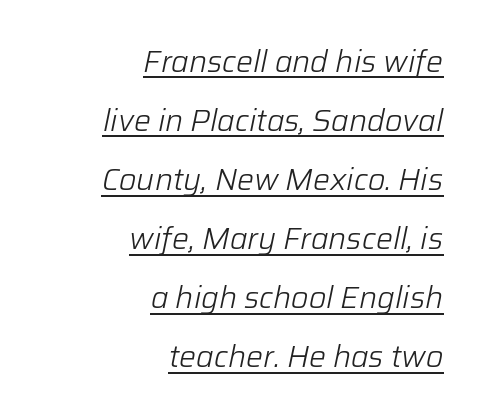
The image shows 30 px light type, italic (leaning right); set right-aligned, loose line spacing (1.97x), normal letter spacing, underlined; low stroke contrast and a medium x-height.
